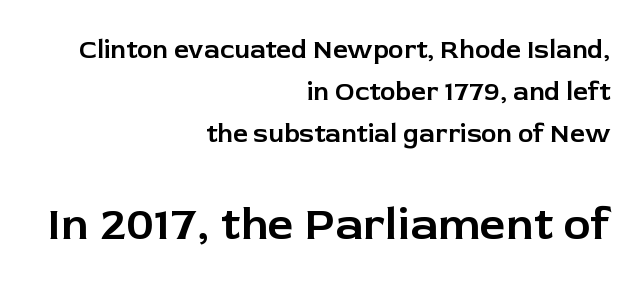
Q: Is the text italic (slanted)? A: No, it is upright.
Q: Is the typeface a serif or a sans-serif typeface? A: Sans-serif.
Q: Is the text underlined? A: No.
Q: How is the paragraph aligned? A: Right-aligned.
Q: Is the spacing between letters normal or unusually wide? A: Normal.
Q: Is the spacing between lines tight, normal or loose? A: Normal.
Q: Which block of text is set in a larger size, the first (top) or the second (bottom)? A: The second (bottom) one.
Q: Width (condensed, normal, or wide)? A: Normal.
Q: Stroke contrast? A: Low.
Q: x-height? A: Medium.
Q: Monospaced? A: No.
